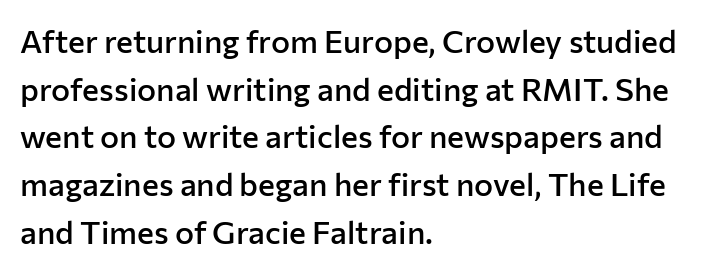
The image shows 32 px semibold sans-serif type, upright; set left-aligned, normal line spacing (1.49x), normal letter spacing, not underlined; low stroke contrast and a medium x-height.
